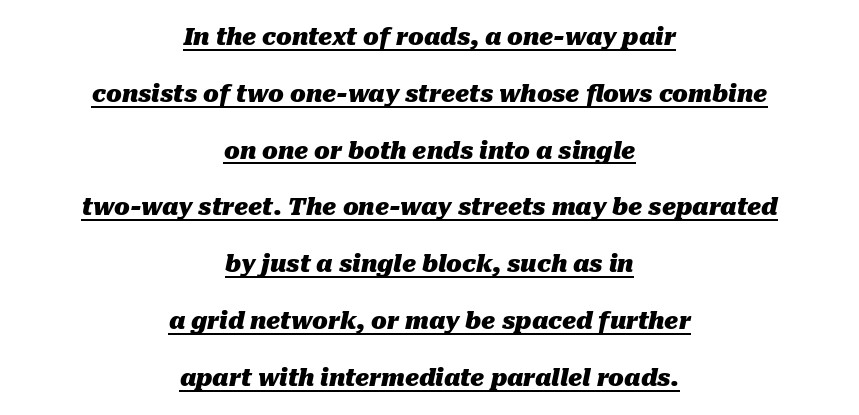
Q: Is the text bold? A: Yes.
Q: Is the text italic (slanted)? A: Yes, it leans right by about 10 degrees.
Q: Is the text underlined? A: Yes.
Q: How is the paragraph aligned? A: Centered.
Q: Is the spacing between letters normal or unusually wide? A: Normal.
Q: Is the spacing between lines tight, normal or loose? A: Loose.
